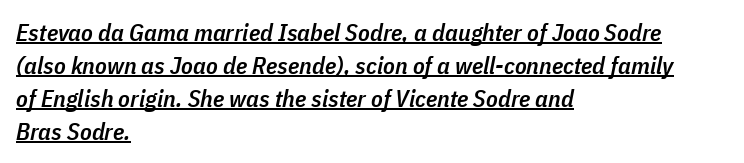
Q: Is the text bold? A: Semi-bold.
Q: Is the text italic (slanted)? A: Yes, it leans right by about 11 degrees.
Q: Is the text underlined? A: Yes.
Q: How is the paragraph aligned? A: Left-aligned.
Q: Is the spacing between letters normal or unusually wide? A: Normal.
Q: Is the spacing between lines tight, normal or loose? A: Normal.
